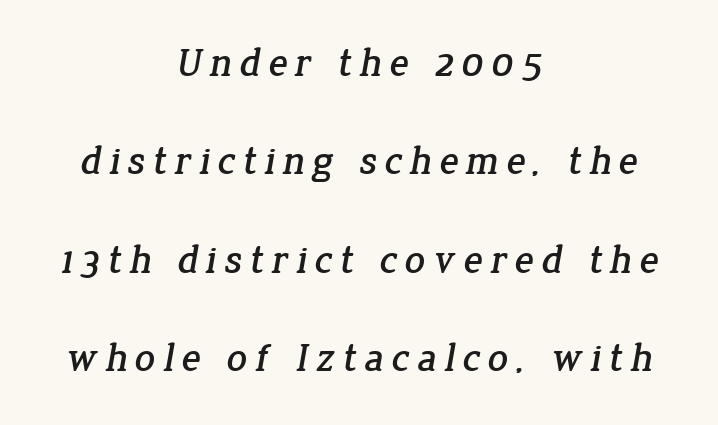
Casual observation: everything's sitting right in the middle. Lines of text with bare space underneath. Do the characters align in a grid? No, the font is proportional. Serif or sans? Serif — the stroke terminals have little feet. Does the leading feel generous? Absolutely, it's lavish.
